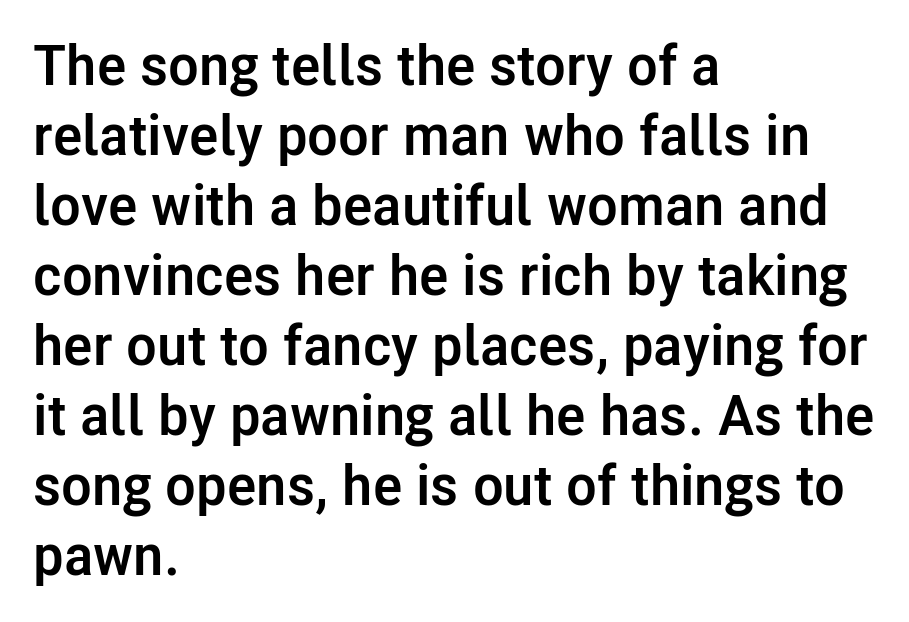
{"serif": "no", "italic": "no", "bold": "yes", "weight": "semibold", "width": "normal", "stroke_contrast": "low", "x_height": "medium", "monospaced": "no", "underline": "no", "align": "left", "line_spacing": "normal", "line_spacing_ratio": 1.25, "letter_spacing": "normal", "letter_spacing_em": 0.0, "glyph_px": 56}
